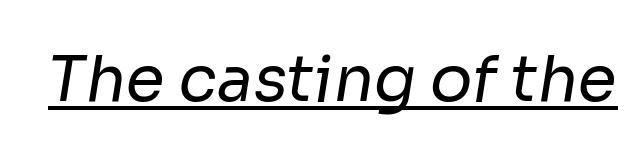
Do the characters align in a grid? No, the font is proportional. A typesetter would call this zero additional tracking. Regarding serifs, this sample does without them. Looks like someone drew a line under every word here. Weight: not bold — regular or lighter.
